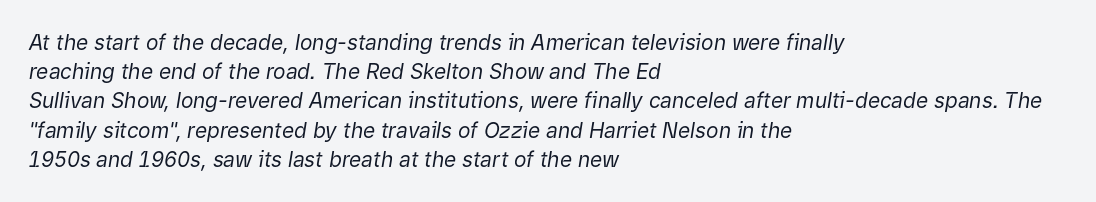
Lines of text with bare space underneath. Ink coverage per letter is moderate at most. The setting favours the left margin, as ordinary paragraphs usually do. The tracking reads as untouched default to a designer's eye. Style check: oblique.
